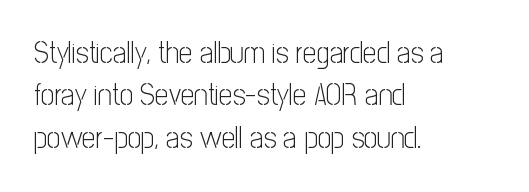
Q: Is the text bold? A: No.
Q: Is the text italic (slanted)? A: No, it is upright.
Q: Is the typeface a serif or a sans-serif typeface? A: Sans-serif.
Q: Is the text underlined? A: No.
Q: How is the paragraph aligned? A: Left-aligned.
Q: Is the spacing between letters normal or unusually wide? A: Normal.
Q: Is the spacing between lines tight, normal or loose? A: Normal.
Q: Width (condensed, normal, or wide)? A: Condensed.
Q: Stroke contrast? A: Low.
Q: x-height? A: Medium.
Q: Monospaced? A: No.
